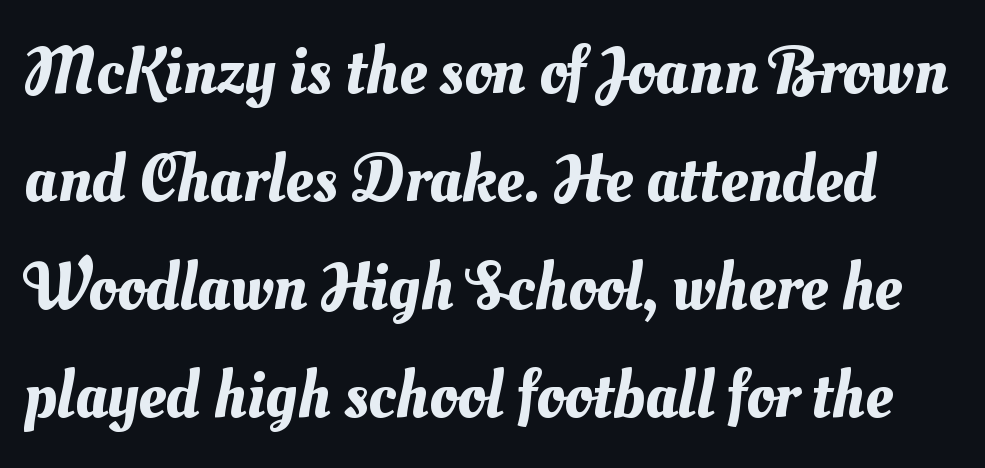
Q: Is the text underlined? A: No.
Q: Is the spacing between letters normal or unusually wide? A: Normal.
Q: Is the spacing between lines tight, normal or loose? A: Normal.
Q: Width (condensed, normal, or wide)? A: Normal.
Q: Stroke contrast? A: Medium.
Q: x-height? A: Small.
Q: Monospaced? A: No.
